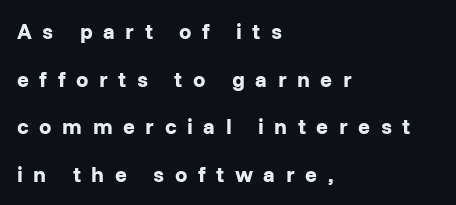
Q: Is the text bold? A: Yes.
Q: Is the text italic (slanted)? A: No, it is upright.
Q: Is the text underlined? A: No.
Q: How is the paragraph aligned? A: Left-aligned.
Q: Is the spacing between letters normal or unusually wide? A: Unusually wide.
Q: Is the spacing between lines tight, normal or loose? A: Loose.
